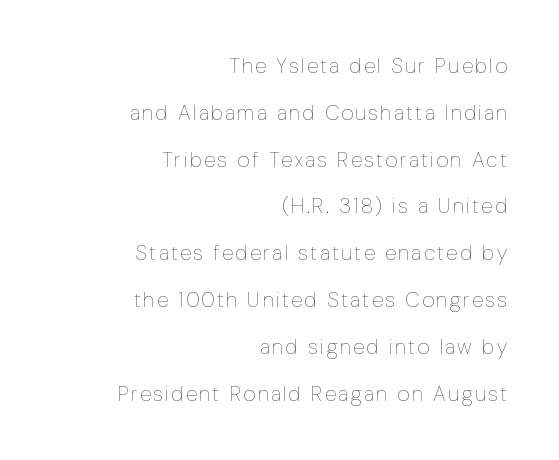
Q: Is the text bold? A: No.
Q: Is the text italic (slanted)? A: No, it is upright.
Q: Is the text underlined? A: No.
Q: How is the paragraph aligned? A: Right-aligned.
Q: Is the spacing between lines tight, normal or loose? A: Loose.
